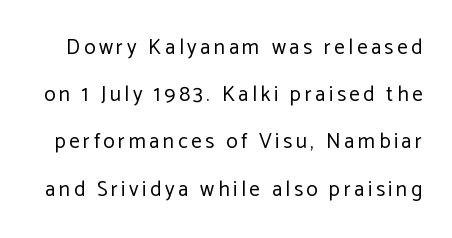
The image shows 21 px text type, upright; set loose line spacing (2.25x), not underlined.
